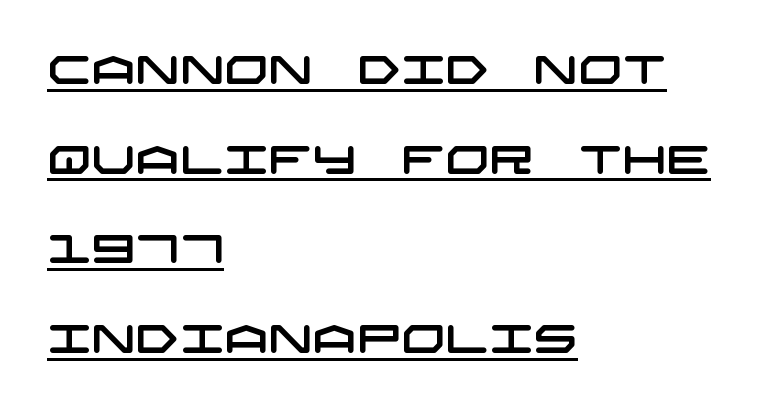
Q: Is the typeface a serif or a sans-serif typeface? A: Sans-serif.
Q: Is the text underlined? A: Yes.
Q: How is the paragraph aligned? A: Left-aligned.
Q: Is the spacing between letters normal or unusually wide? A: Normal.
Q: Is the spacing between lines tight, normal or loose? A: Loose.
Q: Width (condensed, normal, or wide)? A: Wide.
Q: Stroke contrast? A: Low.
Q: x-height? A: Large.
